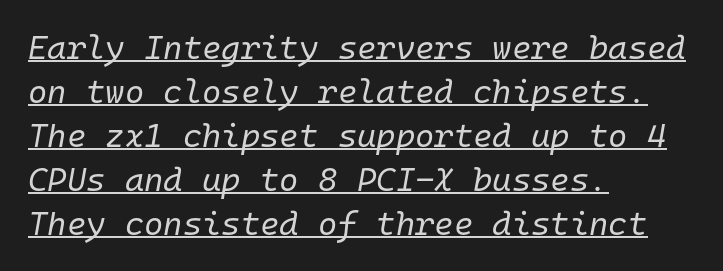
The image shows 33 px regular-weight type, italic (leaning right), monospaced; set left-aligned, normal line spacing (1.33x), normal letter spacing, underlined; low stroke contrast and a medium x-height.
